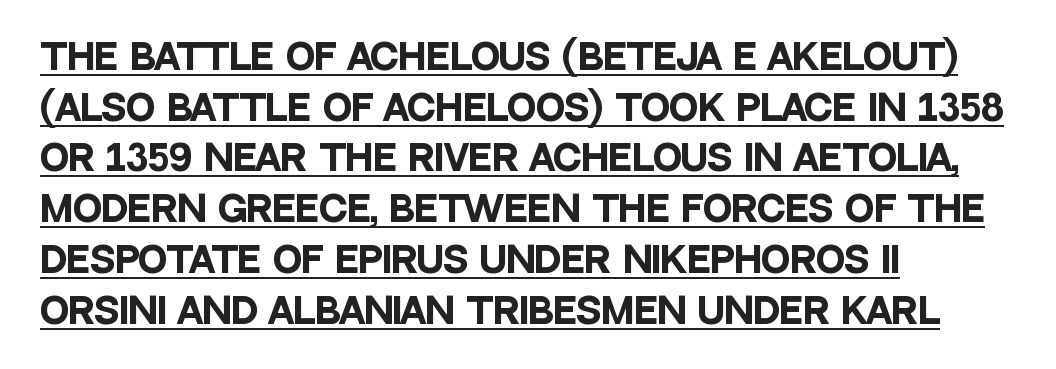
The image shows 35 px heavy, condensed sans-serif type, upright; set left-aligned, normal line spacing (1.45x), normal letter spacing, underlined; low stroke contrast and a large x-height.
